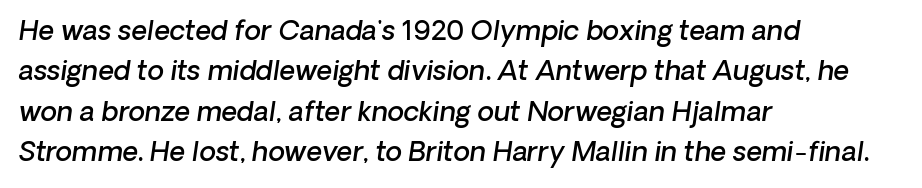
The letterforms sit shoulder to shoulder at normal distance. Designer's note — italics engaged. These lines are set flush left with a ragged right edge. Has an underline been added? It has not.
